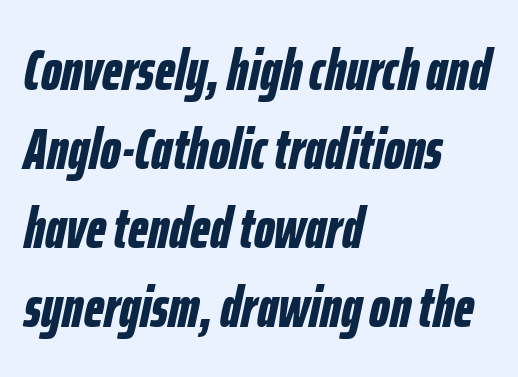
Does the copy run flush right? No — it runs flush left. Observe the ordinary spacing: letters are neighbours, not strangers. What's the leading like? Ordinary, nothing unusual. Students, this is bold: see how much ink each stroke carries. The letters are slanted; this is an italic face. These lines are rendered in a variable-pitch font.
